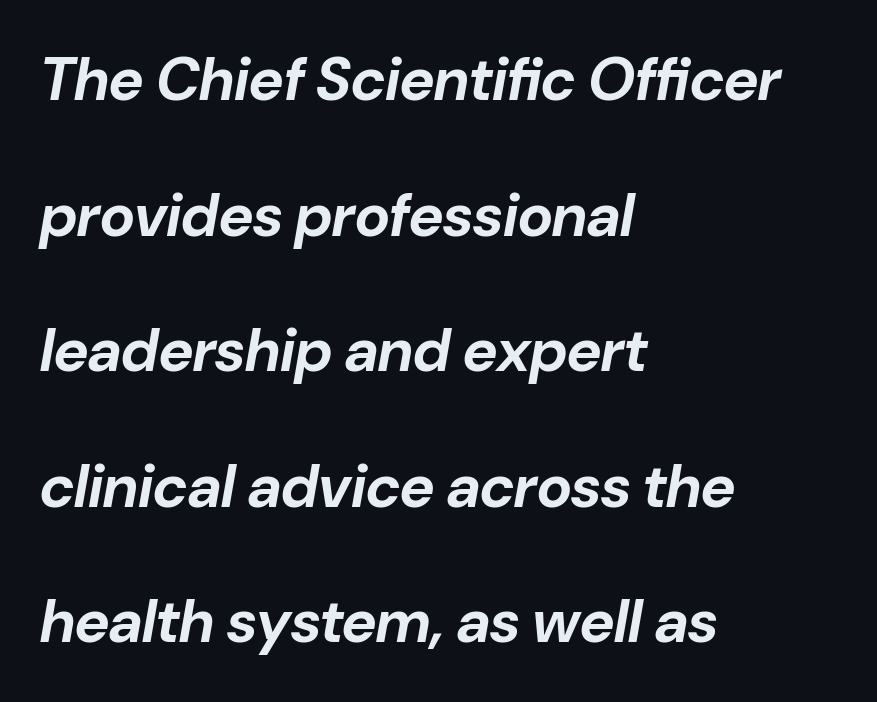
Q: Is the text bold? A: Yes.
Q: Is the text italic (slanted)? A: Yes, it leans right by about 10 degrees.
Q: Is the text underlined? A: No.
Q: How is the paragraph aligned? A: Left-aligned.
Q: Is the spacing between letters normal or unusually wide? A: Normal.
Q: Is the spacing between lines tight, normal or loose? A: Loose.
Q: Width (condensed, normal, or wide)? A: Normal.
Q: Stroke contrast? A: Low.
Q: x-height? A: Medium.
Q: Monospaced? A: No.
